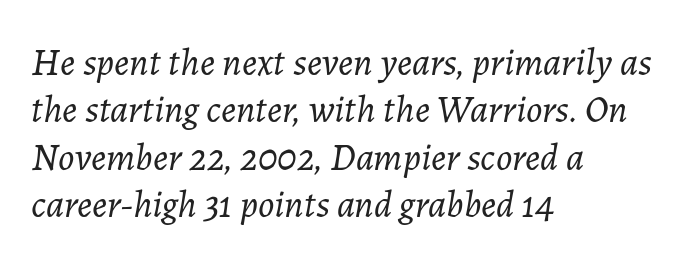
The image shows 38 px light type, italic (leaning right); set left-aligned, normal line spacing (1.25x), normal letter spacing, not underlined; low stroke contrast and a medium x-height.
